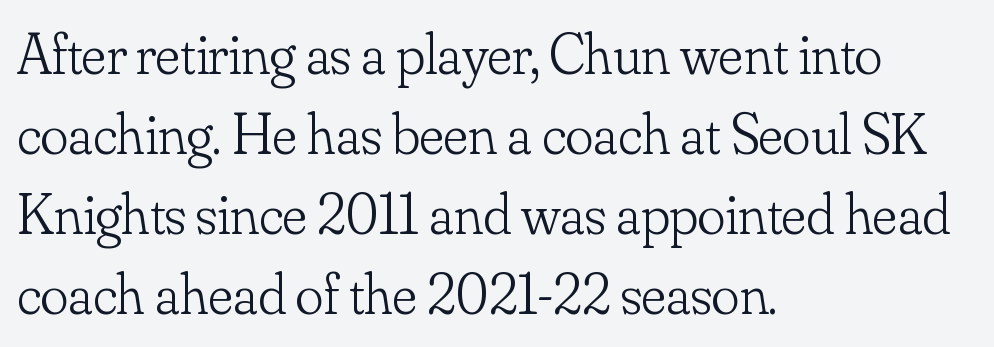
The image shows 58 px light serif type, upright; set left-aligned, normal line spacing (1.38x), normal letter spacing, not underlined; low stroke contrast and a small x-height.
